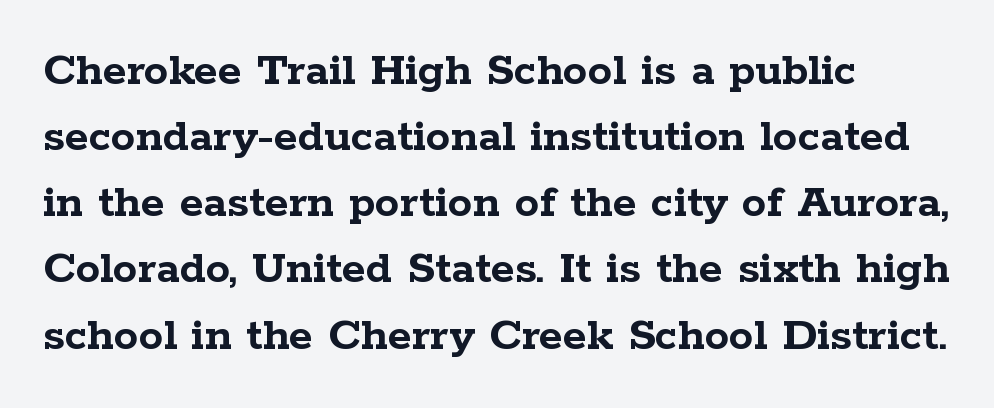
The image shows 49 px semibold, wide serif type, upright; set left-aligned, normal line spacing (1.35x), normal letter spacing, not underlined; low stroke contrast and a medium x-height.
